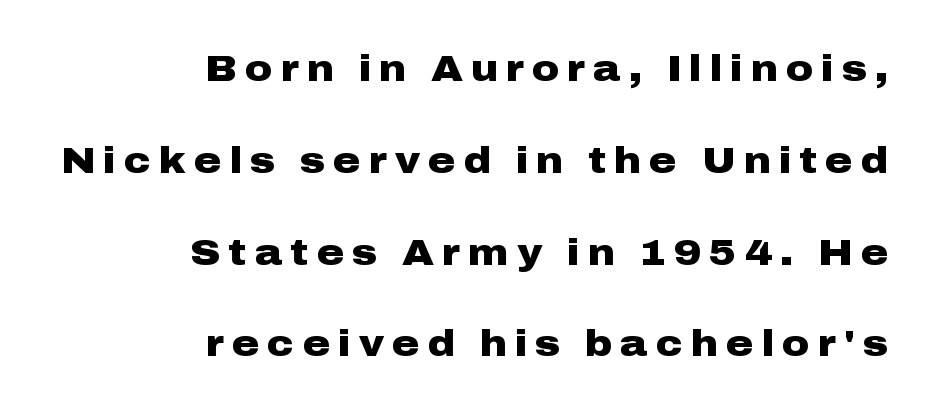
{"serif": "no", "italic": "no", "bold": "yes", "weight": "heavy", "width": "wide", "stroke_contrast": "low", "x_height": "medium", "monospaced": "no", "underline": "no", "align": "right", "line_spacing": "loose", "line_spacing_ratio": 2.48, "letter_spacing": "wide", "letter_spacing_em": 0.22, "glyph_px": 37}
